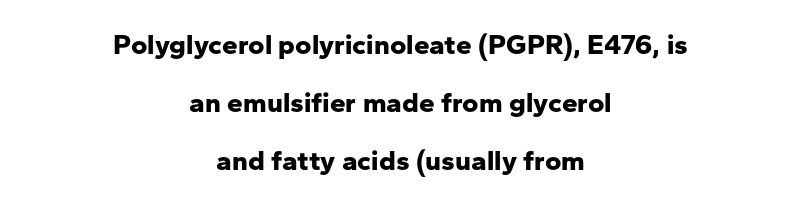
Q: Is the text bold? A: Yes.
Q: Is the text italic (slanted)? A: No, it is upright.
Q: Is the typeface a serif or a sans-serif typeface? A: Sans-serif.
Q: Is the text underlined? A: No.
Q: How is the paragraph aligned? A: Centered.
Q: Is the spacing between letters normal or unusually wide? A: Normal.
Q: Is the spacing between lines tight, normal or loose? A: Loose.
Q: Width (condensed, normal, or wide)? A: Normal.
Q: Stroke contrast? A: Low.
Q: x-height? A: Medium.
Q: Monospaced? A: No.
